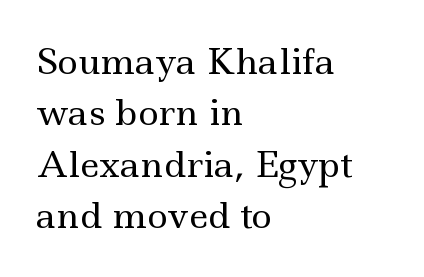
Any mark beneath the type? The region is blank. Varying glyph widths throughout — classic text-font behaviour. The letters sit at their default tracking, neither squeezed nor spread. Ink coverage per letter is moderate at most. These lines are composed in type with serifs. Rendered with straight, roman letterforms.
